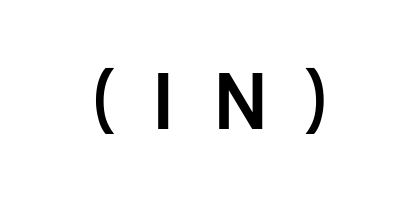
Q: Is the text bold? A: Yes.
Q: Is the text italic (slanted)? A: No, it is upright.
Q: Is the typeface a serif or a sans-serif typeface? A: Sans-serif.
Q: Is the text underlined? A: No.
Q: Is the spacing between letters normal or unusually wide? A: Unusually wide.
Q: Width (condensed, normal, or wide)? A: Normal.
Q: Stroke contrast? A: Low.
Q: x-height? A: Medium.
Q: Monospaced? A: No.
